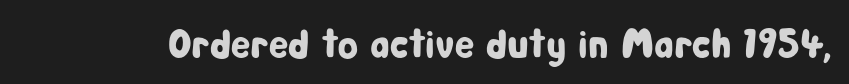
{"serif": "no", "italic": "no", "width": "condensed", "stroke_contrast": "low", "x_height": "medium", "monospaced": "no", "underline": "no", "letter_spacing": "normal", "letter_spacing_em": 0.0, "glyph_px": 41}
